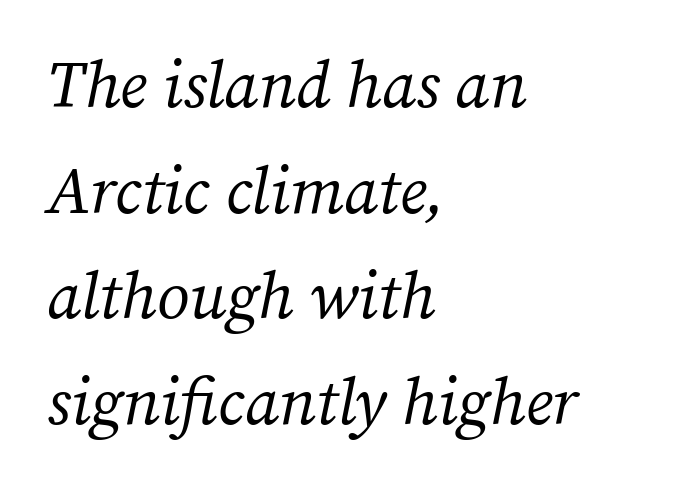
Q: Is the text bold? A: No.
Q: Is the text italic (slanted)? A: Yes, it leans right by about 12 degrees.
Q: Is the typeface a serif or a sans-serif typeface? A: Serif.
Q: Is the text underlined? A: No.
Q: How is the paragraph aligned? A: Left-aligned.
Q: Is the spacing between letters normal or unusually wide? A: Normal.
Q: Is the spacing between lines tight, normal or loose? A: Normal.
Q: Width (condensed, normal, or wide)? A: Normal.
Q: Stroke contrast? A: Medium.
Q: x-height? A: Medium.
Q: Monospaced? A: No.
